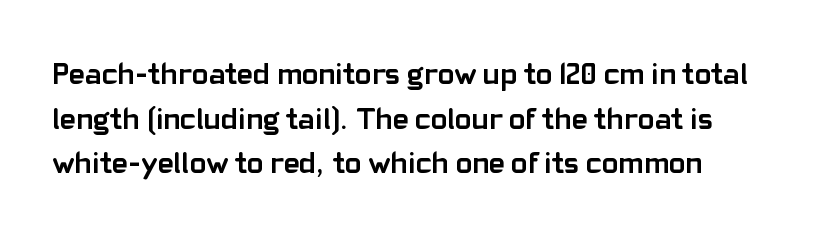
The sample has been set heavy, in full bold. The text was rendered using a sans face with plain stroke endings. The setting favours the left margin, as ordinary paragraphs usually do. The gap between lines stays unmarked.
